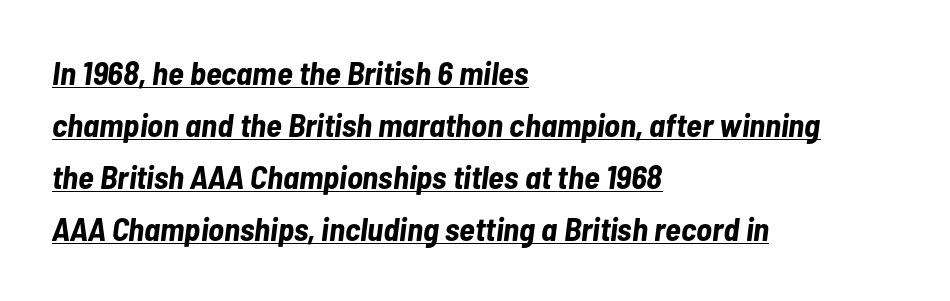
The image shows 33 px bold, condensed type, italic (leaning right); set left-aligned, normal line spacing (1.58x), normal letter spacing, underlined; low stroke contrast and a medium x-height.
